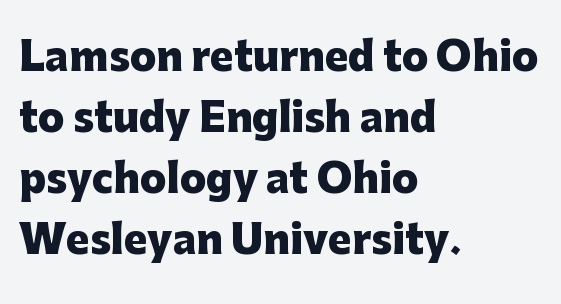
The image shows 39 px heavy sans-serif type, upright; set left-aligned, normal line spacing (1.56x), normal letter spacing, not underlined; low stroke contrast and a medium x-height.
